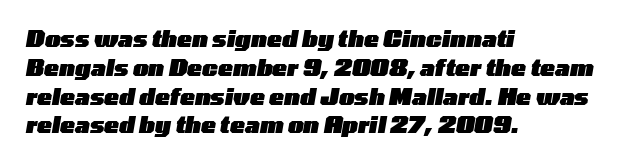
The image shows 22 px bold type, italic (leaning right); set left-aligned, normal line spacing (1.31x), normal letter spacing, not underlined.
